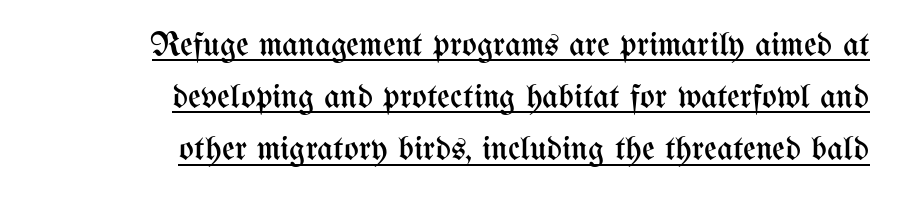
Think of a printed novel: that variable character pitch is what you see here. This sample uses plain, unmodified letter spacing. One glance says typical: line gaps are just what's usual. Notice how the passage keeps a crisp vertical edge on the right only. Like a heading marked for emphasis, these lines bear an underscore.
